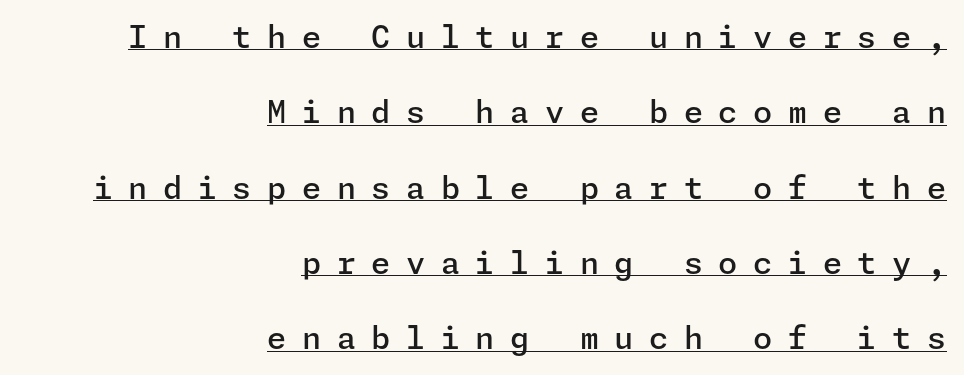
When letters stand straight like this, we call the style roman or upright. The tracking jumps out immediately: characters are airy and widely separated. The rag falls on the left side of this text block. In designer terms, the underline attribute is active on this setting. Does the weight exceed regular? Yes, but only to semibold.
